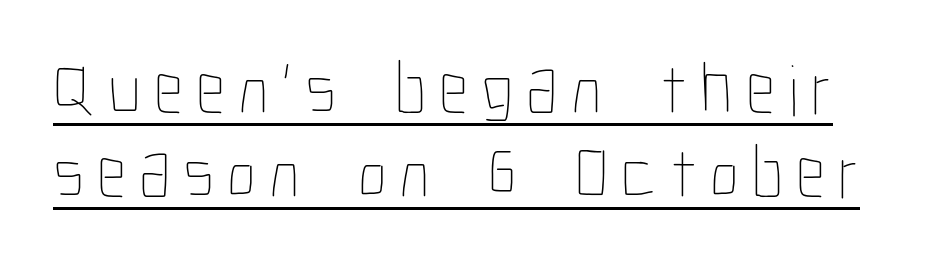
{"italic": "no", "bold": "no", "weight": "thin", "width": "condensed", "stroke_contrast": "low", "x_height": "medium", "monospaced": "no", "underline": "yes", "line_spacing": "tight", "line_spacing_ratio": 1.15, "glyph_px": 73}
